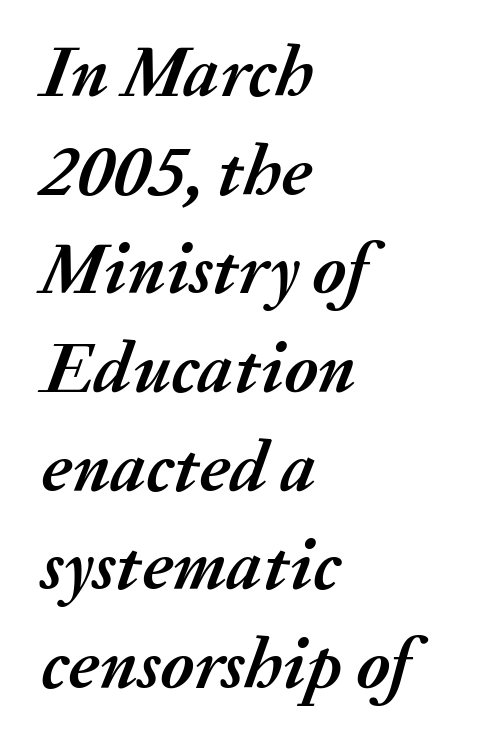
The image shows 72 px semibold type, italic (leaning right); set left-aligned, normal line spacing (1.37x), normal letter spacing, not underlined; medium stroke contrast and a medium x-height.
